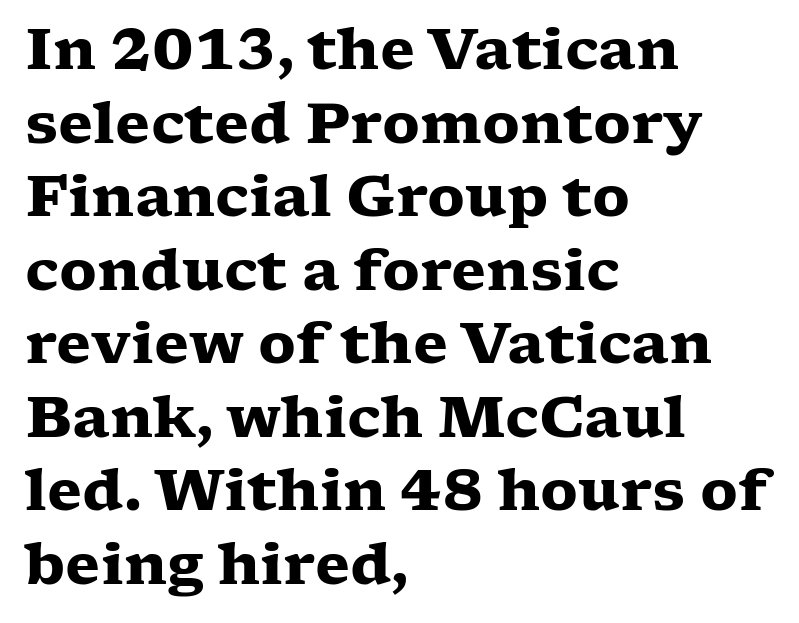
{"serif": "yes", "italic": "no", "bold": "yes", "weight": "heavy", "width": "wide", "stroke_contrast": "low", "x_height": "medium", "monospaced": "no", "underline": "no", "align": "left", "line_spacing": "normal", "line_spacing_ratio": 1.29, "letter_spacing": "normal", "letter_spacing_em": 0.0, "glyph_px": 57}
